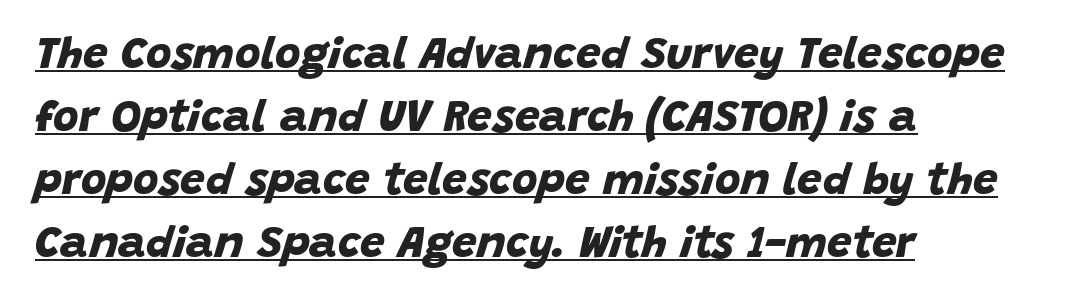
The image shows 44 px bold sans-serif type; set left-aligned, normal line spacing (1.43x), normal letter spacing, underlined; low stroke contrast and a large x-height.
